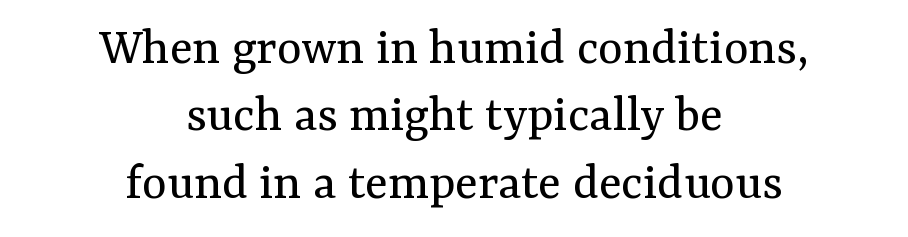
Q: Is the text bold? A: No.
Q: Is the text italic (slanted)? A: No, it is upright.
Q: Is the typeface a serif or a sans-serif typeface? A: Serif.
Q: Is the text underlined? A: No.
Q: How is the paragraph aligned? A: Centered.
Q: Is the spacing between letters normal or unusually wide? A: Normal.
Q: Is the spacing between lines tight, normal or loose? A: Normal.
Q: Width (condensed, normal, or wide)? A: Normal.
Q: Stroke contrast? A: Medium.
Q: x-height? A: Medium.
Q: Monospaced? A: No.
